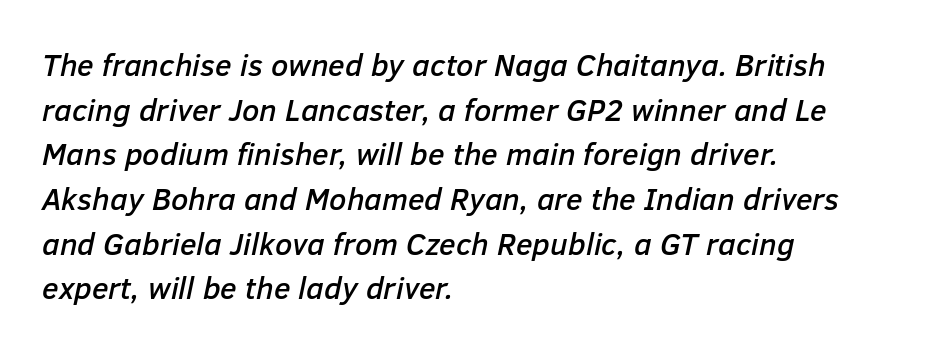
Q: Is the text italic (slanted)? A: Yes, it leans right by about 12 degrees.
Q: Is the text underlined? A: No.
Q: How is the paragraph aligned? A: Left-aligned.
Q: Is the spacing between letters normal or unusually wide? A: Normal.
Q: Is the spacing between lines tight, normal or loose? A: Normal.
Q: Width (condensed, normal, or wide)? A: Normal.
Q: Stroke contrast? A: Low.
Q: x-height? A: Medium.
Q: Monospaced? A: No.
